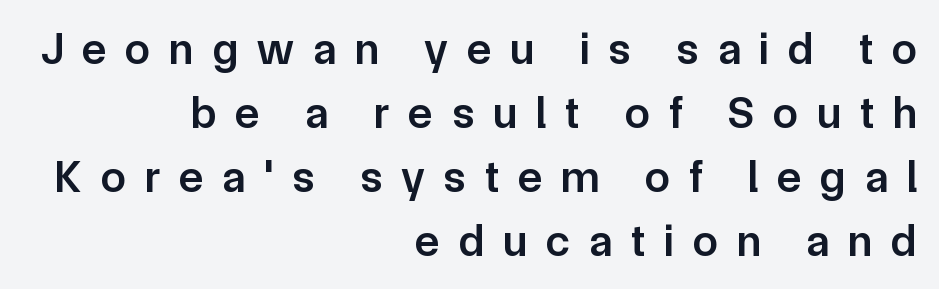
The image shows 45 px semibold sans-serif type, upright; set right-aligned, normal line spacing (1.42x), unusually wide letter spacing (+0.42 em), not underlined; low stroke contrast and a medium x-height.
